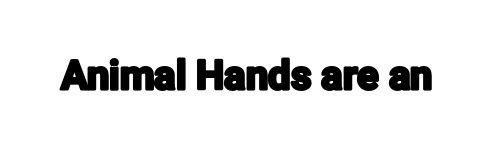
The image shows 40 px condensed sans-serif type, upright; set normal letter spacing, not underlined; low stroke contrast and a medium x-height.
